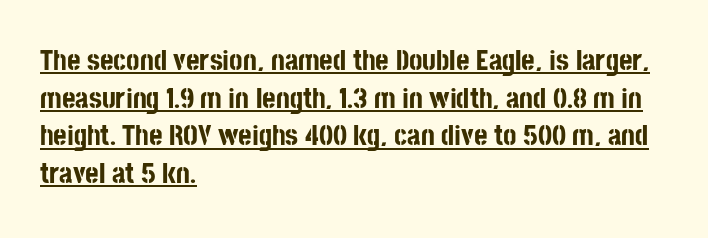
The image shows 29 px bold, condensed sans-serif type, upright; set left-aligned, normal line spacing (1.3x), normal letter spacing, underlined; low stroke contrast and a large x-height.
